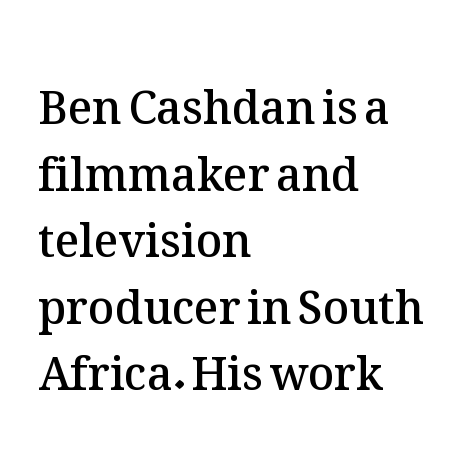
Q: Is the text bold? A: Semi-bold.
Q: Is the text italic (slanted)? A: No, it is upright.
Q: Is the text underlined? A: No.
Q: How is the paragraph aligned? A: Left-aligned.
Q: Is the spacing between letters normal or unusually wide? A: Normal.
Q: Is the spacing between lines tight, normal or loose? A: Normal.
Q: Width (condensed, normal, or wide)? A: Normal.
Q: Stroke contrast? A: Medium.
Q: x-height? A: Medium.
Q: Monospaced? A: No.
